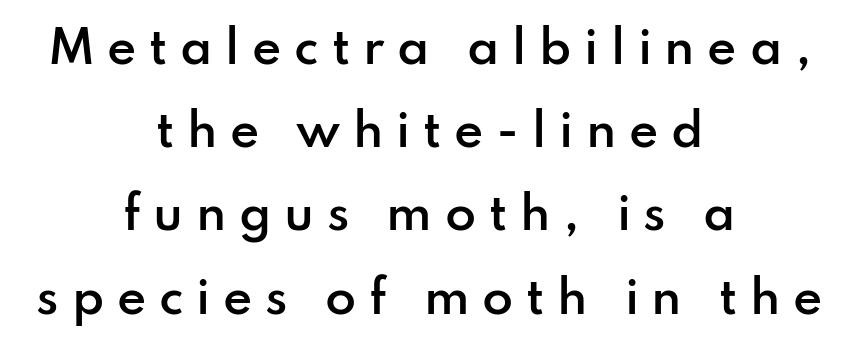
The glyphs have the mass of a demibold cut, below bold. The letters advance in unequal steps, a hallmark of proportional type. Nothing sits at the stroke ends, so this counts as sans-serif. A typesetter would mark this as roman, not italic. Where is the straight margin? There isn't one; the lines are centered. This rendering widens character spacing well past its baseline value.
